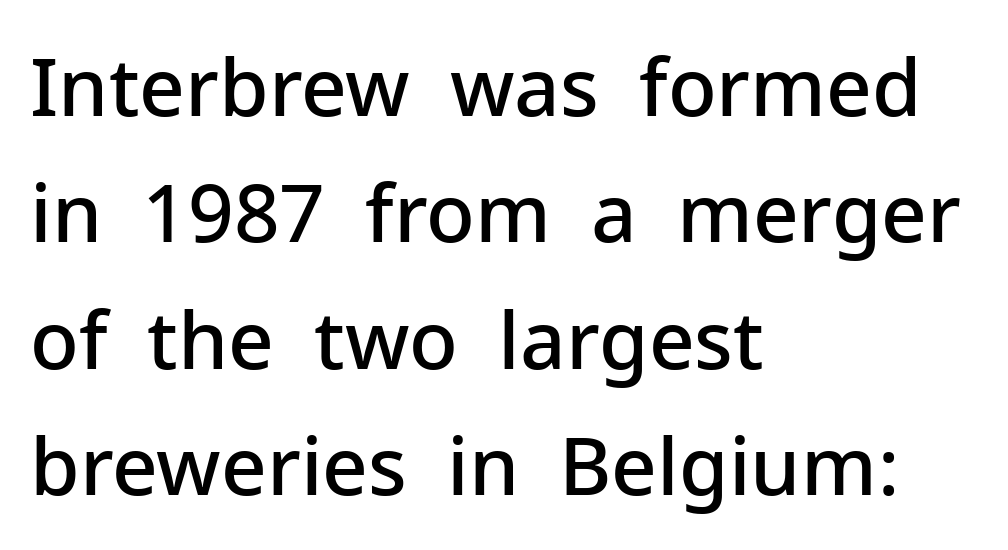
Q: Is the text bold? A: Semi-bold.
Q: Is the text italic (slanted)? A: No, it is upright.
Q: Is the typeface a serif or a sans-serif typeface? A: Sans-serif.
Q: Is the text underlined? A: No.
Q: How is the paragraph aligned? A: Left-aligned.
Q: Is the spacing between letters normal or unusually wide? A: Normal.
Q: Is the spacing between lines tight, normal or loose? A: Normal.
Q: Width (condensed, normal, or wide)? A: Normal.
Q: Stroke contrast? A: Low.
Q: x-height? A: Medium.
Q: Monospaced? A: No.
